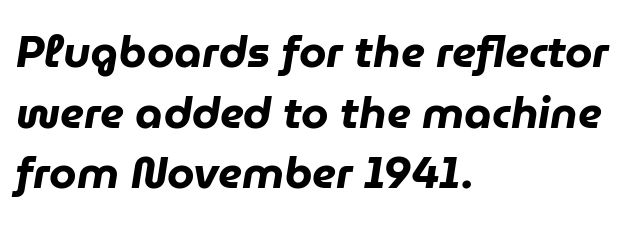
{"italic": "yes", "lean": "right", "slant_degrees": 9, "bold": "yes", "weight": "heavy", "width": "normal", "stroke_contrast": "low", "x_height": "medium", "monospaced": "no", "underline": "no", "align": "left", "line_spacing": "normal", "line_spacing_ratio": 1.38, "letter_spacing": "normal", "letter_spacing_em": 0.0, "glyph_px": 44}
